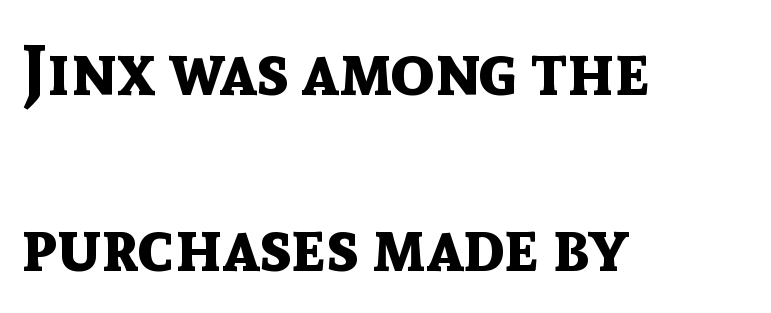
{"serif": "no", "italic": "no", "bold": "yes", "weight": "bold", "width": "normal", "x_height": "medium", "monospaced": "no", "underline": "no", "align": "left", "line_spacing": "loose", "line_spacing_ratio": 2.48, "letter_spacing": "normal", "letter_spacing_em": 0.0, "glyph_px": 71}
